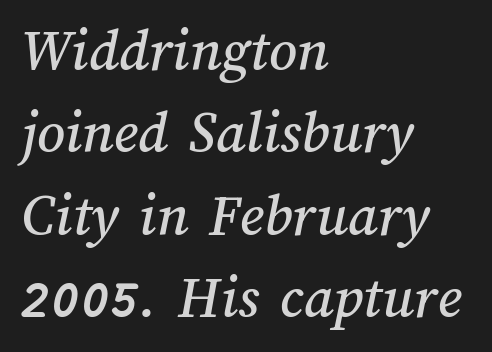
The type is set solid horizontally, with unmodified tracking. The paragraph has a hard left edge and a soft right edge. Leading: standard. Underline: absent. The face used here is proportionally spaced, like ordinary book or web type.
